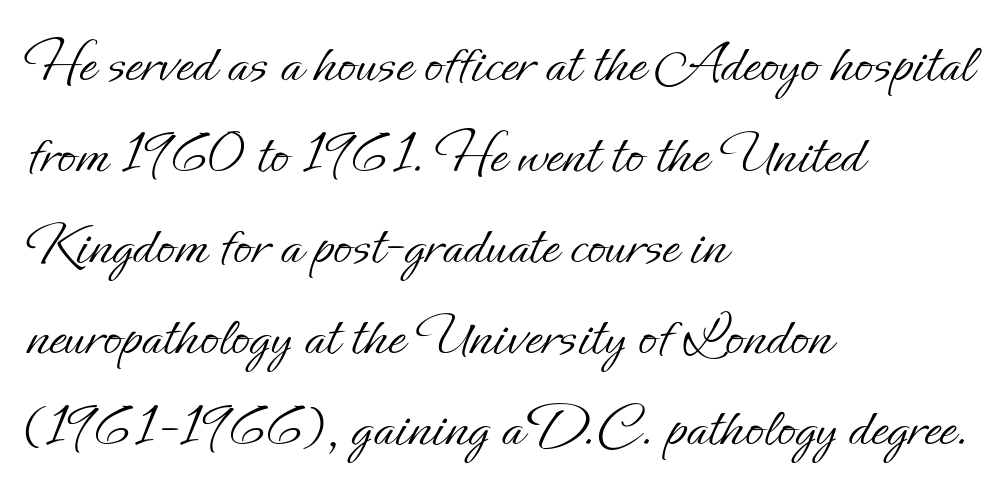
A typesetter would call this proportional, since set widths differ per character. Bold? No — there's no thickening of the strokes. Here the glyphs are tracked normally, forming tight word shapes. Where is the straight margin? On the left.
